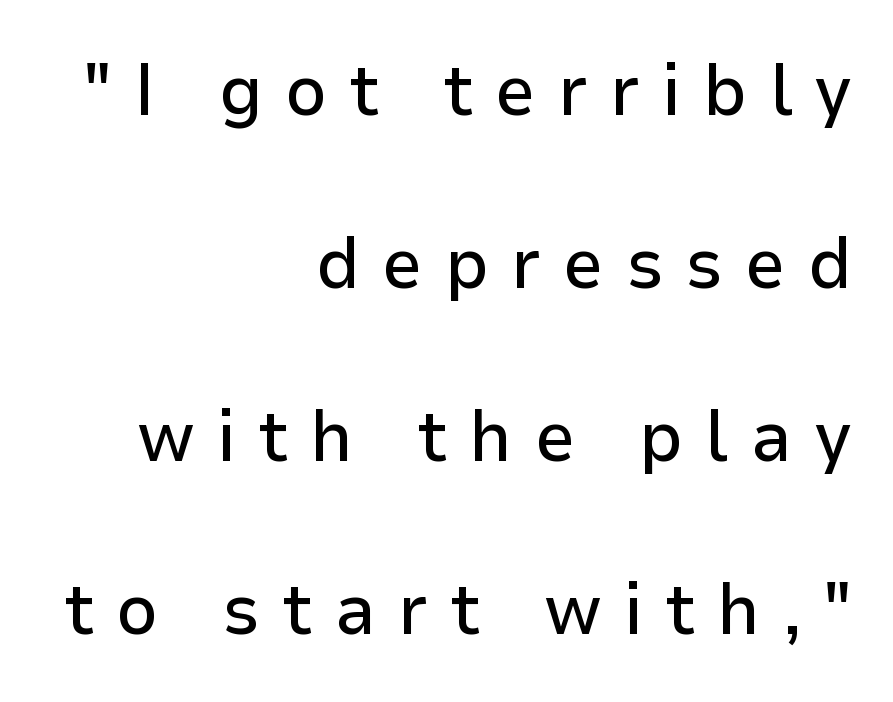
Q: Is the text italic (slanted)? A: No, it is upright.
Q: Is the typeface a serif or a sans-serif typeface? A: Sans-serif.
Q: Is the text underlined? A: No.
Q: How is the paragraph aligned? A: Right-aligned.
Q: Is the spacing between letters normal or unusually wide? A: Unusually wide.
Q: Is the spacing between lines tight, normal or loose? A: Loose.
Q: Width (condensed, normal, or wide)? A: Normal.
Q: Stroke contrast? A: Low.
Q: x-height? A: Medium.
Q: Monospaced? A: No.
